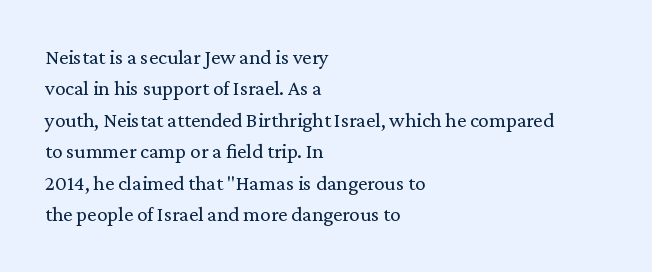
Each row of text sits above clean, open space. Italic? Not at all — the glyphs are vertical. Typeset ragged right — the left edge is the straight one. Each word holds together tightly as a unit, with standard inter-letter gaps. Interline gaps are of average width in this sample.
